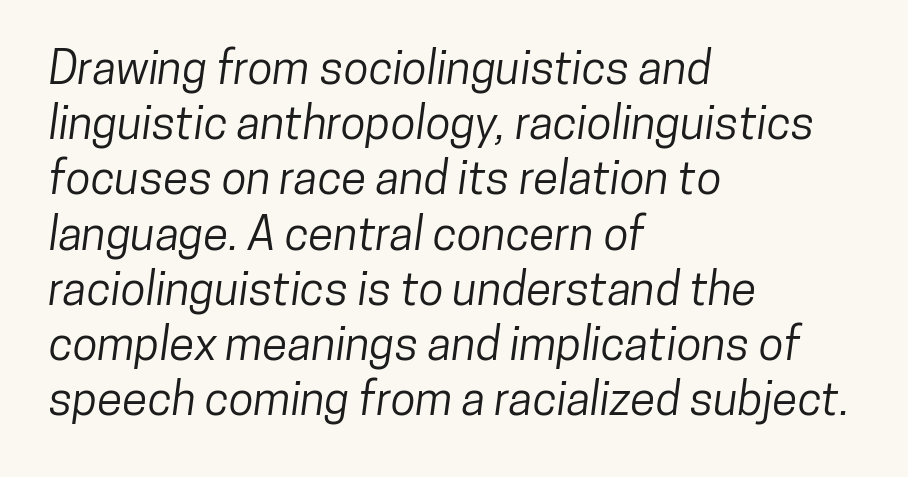
Q: Is the typeface a serif or a sans-serif typeface? A: Sans-serif.
Q: Is the text underlined? A: No.
Q: How is the paragraph aligned? A: Left-aligned.
Q: Is the spacing between letters normal or unusually wide? A: Normal.
Q: Width (condensed, normal, or wide)? A: Condensed.
Q: Stroke contrast? A: Low.
Q: x-height? A: Medium.
Q: Monospaced? A: No.
